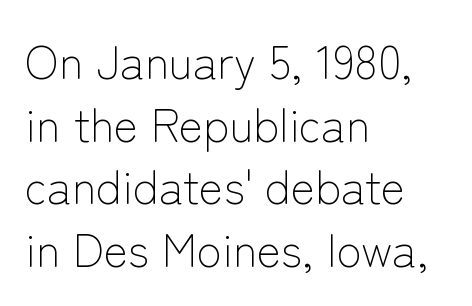
{"serif": "no", "italic": "no", "bold": "no", "weight": "light", "width": "normal", "stroke_contrast": "low", "x_height": "medium", "monospaced": "no", "underline": "no", "align": "left", "line_spacing": "normal", "line_spacing_ratio": 1.36, "letter_spacing": "normal", "letter_spacing_em": 0.0, "glyph_px": 46}
